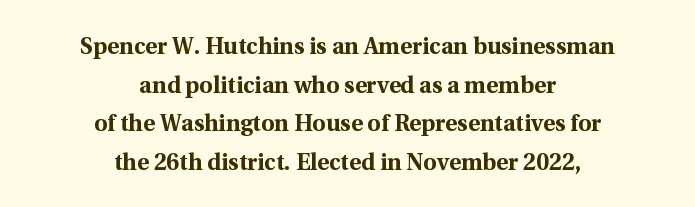
Q: Is the text bold? A: Yes.
Q: Is the text italic (slanted)? A: No, it is upright.
Q: Is the text underlined? A: No.
Q: How is the paragraph aligned? A: Centered.
Q: Is the spacing between letters normal or unusually wide? A: Normal.
Q: Is the spacing between lines tight, normal or loose? A: Normal.
